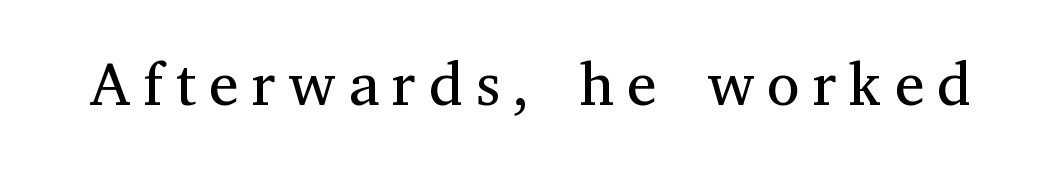
Q: Is the text bold? A: No.
Q: Is the text italic (slanted)? A: No, it is upright.
Q: Is the typeface a serif or a sans-serif typeface? A: Serif.
Q: Is the text underlined? A: No.
Q: Is the spacing between letters normal or unusually wide? A: Unusually wide.
Q: Width (condensed, normal, or wide)? A: Normal.
Q: Stroke contrast? A: Medium.
Q: x-height? A: Medium.
Q: Monospaced? A: No.
